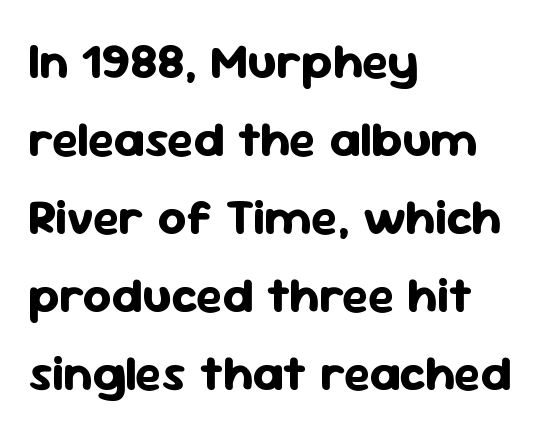
Q: Is the text bold? A: Yes.
Q: Is the text italic (slanted)? A: No, it is upright.
Q: Is the typeface a serif or a sans-serif typeface? A: Sans-serif.
Q: Is the text underlined? A: No.
Q: How is the paragraph aligned? A: Left-aligned.
Q: Is the spacing between letters normal or unusually wide? A: Normal.
Q: Is the spacing between lines tight, normal or loose? A: Normal.
Q: Width (condensed, normal, or wide)? A: Normal.
Q: Stroke contrast? A: Low.
Q: x-height? A: Medium.
Q: Monospaced? A: No.
